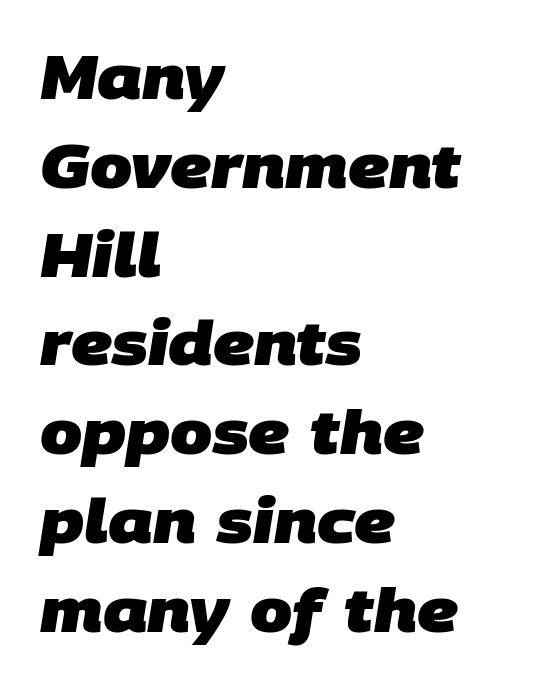
Rule under the text: the space is simply empty. A typesetter would label this face a sans. Evenly set lines give the paragraph a standard silhouette. Observe the ordinary spacing: letters are neighbours, not strangers. The face used here has the dense, thick strokes of a bold.
